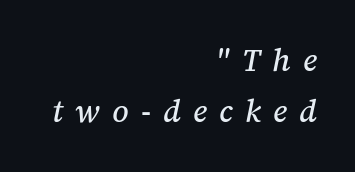
{"serif": "yes", "italic": "yes", "lean": "right", "slant_degrees": 12, "width": "normal", "stroke_contrast": "medium", "x_height": "medium", "monospaced": "no", "underline": "no", "align": "right", "line_spacing": "normal", "line_spacing_ratio": 1.66, "letter_spacing": "wide", "letter_spacing_em": 0.39, "glyph_px": 31}
